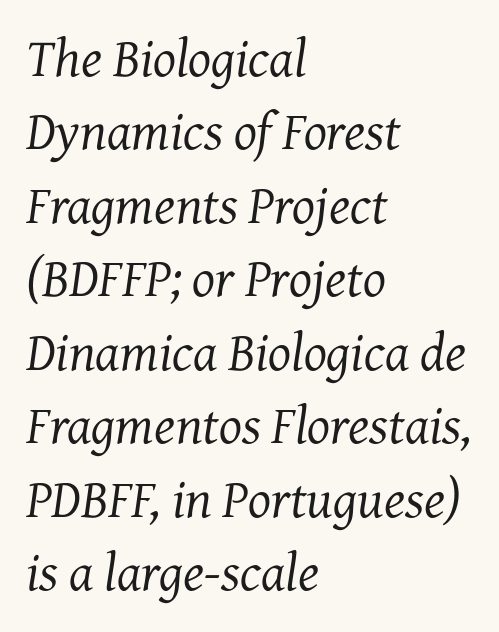
The baseline area is clear. Does the leading feel generous? No, just average. Is the stroke heavy? The answer is a plain regular-or-lighter. The rag falls on the right side of this text block. Is the type slanted? Yes — the strokes lean at a clear angle. The face used here is seriffed, in the tradition of book romans.
